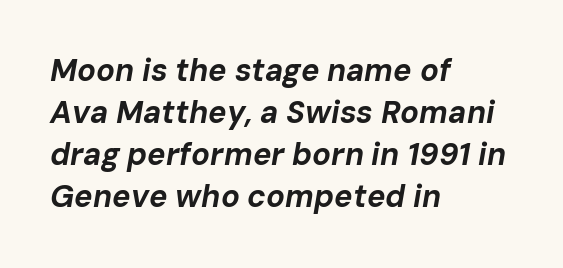
The image shows 31 px bold type, italic (leaning right); set left-aligned, normal line spacing (1.36x), normal letter spacing, not underlined; low stroke contrast and a medium x-height.
